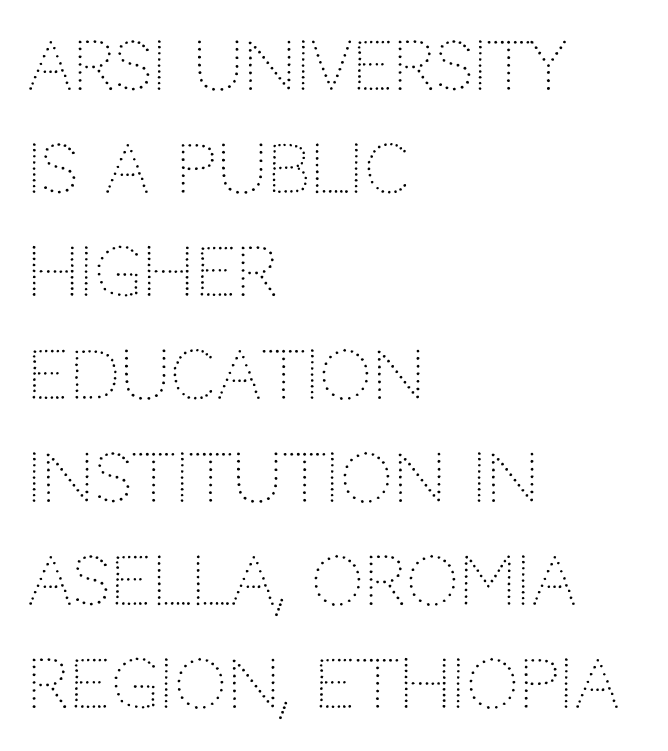
{"serif": "no", "italic": "no", "bold": "no", "weight": "light", "width": "normal", "stroke_contrast": "low", "x_height": "large", "monospaced": "no", "underline": "no", "align": "left", "line_spacing": "normal", "line_spacing_ratio": 1.56, "letter_spacing": "normal", "letter_spacing_em": 0.0, "glyph_px": 66}
